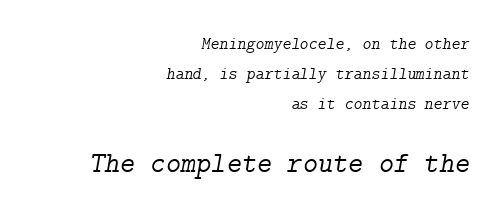
Q: Is the text bold? A: No.
Q: Is the text italic (slanted)? A: Yes, it leans right by about 9 degrees.
Q: Is the typeface a serif or a sans-serif typeface? A: Serif.
Q: Is the text underlined? A: No.
Q: How is the paragraph aligned? A: Right-aligned.
Q: Is the spacing between letters normal or unusually wide? A: Normal.
Q: Which block of text is set in a larger size, the first (top) or the second (bottom)? A: The second (bottom) one.
Q: Width (condensed, normal, or wide)? A: Normal.
Q: Stroke contrast? A: Low.
Q: x-height? A: Medium.
